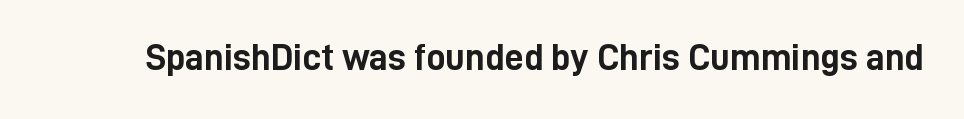
A typesetter would call this proportional, since set widths differ per character. Set as a true bold cut, around the 700 mark. Typographically, this falls in the sans-serif category. Italic: no, the glyphs are upright roman.
